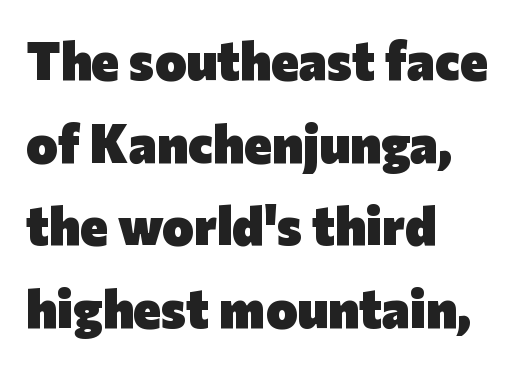
{"serif": "no", "italic": "no", "bold": "yes", "weight": "heavy", "width": "normal", "stroke_contrast": "low", "x_height": "medium", "monospaced": "no", "underline": "no", "align": "left", "line_spacing": "normal", "line_spacing_ratio": 1.56, "letter_spacing": "normal", "letter_spacing_em": 0.0, "glyph_px": 53}
